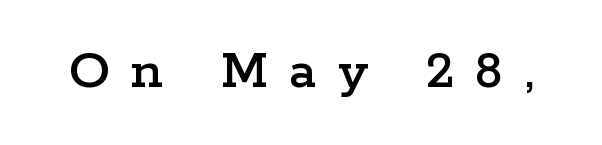
The glyphs are unaccompanied by any horizontal stroke below them. You could not count columns in this text — the font is proportionally spaced. Every stem runs plumb, perpendicular to the baseline. How are the letters spaced? Widely, with obvious added tracking. In terms of letterform style, serifs are clearly present.
